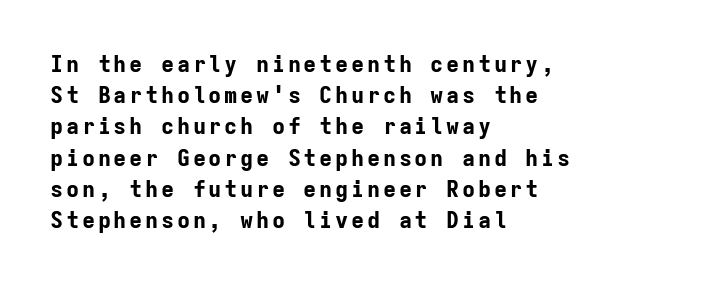
{"italic": "no", "bold": "yes", "underline": "no", "align": "left", "line_spacing": "normal", "line_spacing_ratio": 1.42, "glyph_px": 22}
